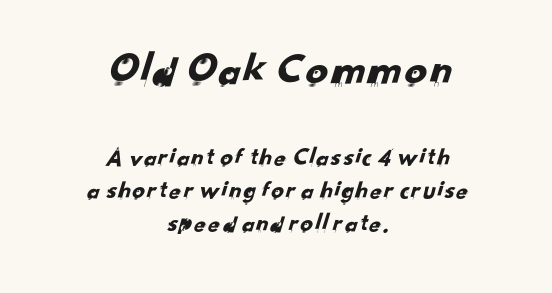
These lines sit exactly where default settings would place them. Each letter keeps its own natural width here, so spacing adapts to shape. Short note: letters normally spaced. The letters in the upper block stand taller than those in the block below. Horizontal alignment here is central, giving a formal, balanced look.
